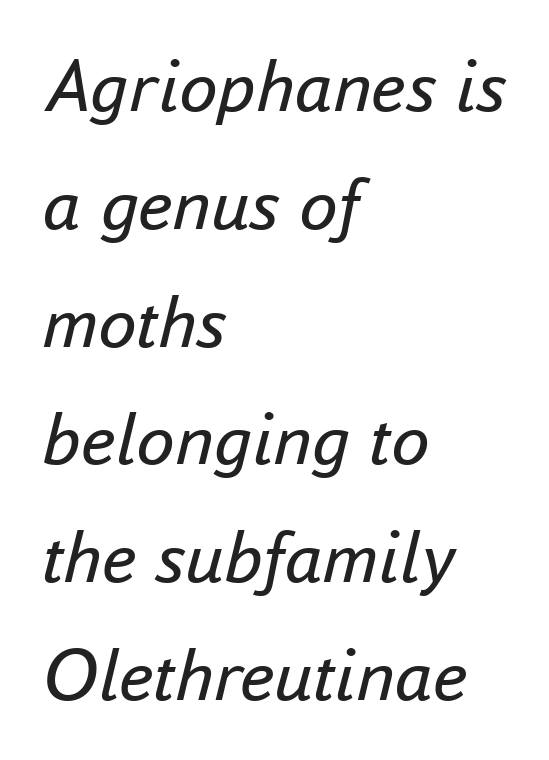
Q: Is the text bold? A: No.
Q: Is the text italic (slanted)? A: Yes, it leans right by about 16 degrees.
Q: Is the text underlined? A: No.
Q: How is the paragraph aligned? A: Left-aligned.
Q: Is the spacing between letters normal or unusually wide? A: Normal.
Q: Is the spacing between lines tight, normal or loose? A: Normal.
Q: Width (condensed, normal, or wide)? A: Normal.
Q: Stroke contrast? A: Low.
Q: x-height? A: Small.
Q: Monospaced? A: No.
